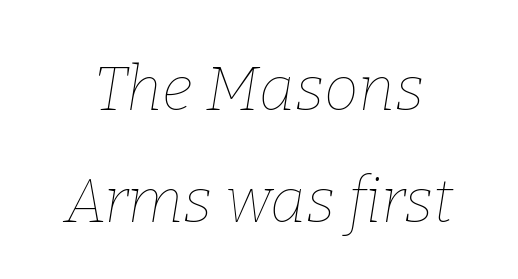
Proportional: the letters do not fall into vertical columns. The letterforms sit shoulder to shoulder at normal distance. Glance below the letters and you will spot only blank space. Weight: regular or lighter.
